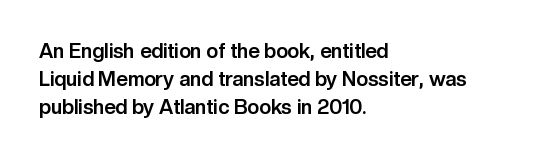
{"italic": "no", "bold": "yes", "underline": "no", "align": "left", "line_spacing": "normal", "line_spacing_ratio": 1.39, "letter_spacing": "normal", "letter_spacing_em": 0.0, "glyph_px": 20}
